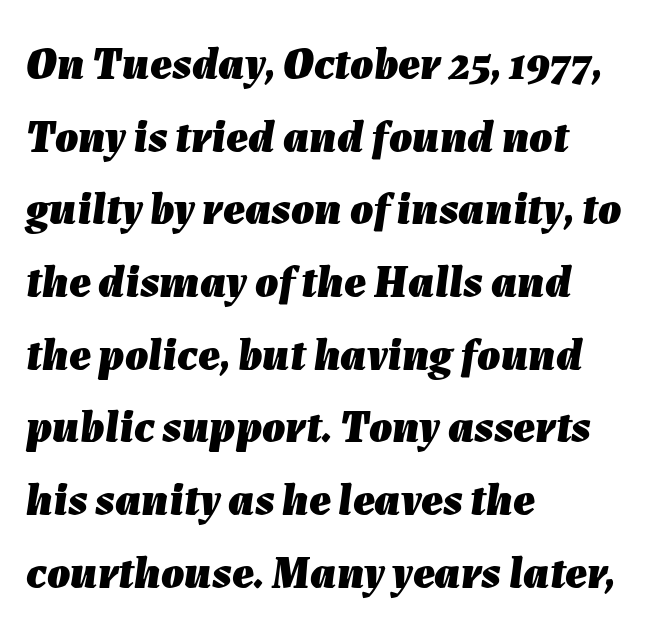
{"italic": "yes", "lean": "right", "slant_degrees": 7, "bold": "yes", "weight": "heavy", "width": "normal", "stroke_contrast": "low", "x_height": "medium", "monospaced": "no", "underline": "no", "align": "left", "line_spacing": "normal", "line_spacing_ratio": 1.58, "letter_spacing": "normal", "letter_spacing_em": 0.0, "glyph_px": 46}
